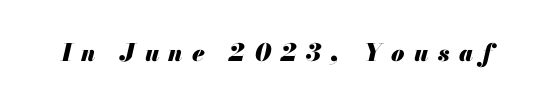
The passage shown is emphatically bold. Caption: expanded tracking, letters set apart. Type without underlining. You can tell it's italic because the verticals aren't actually vertical.
